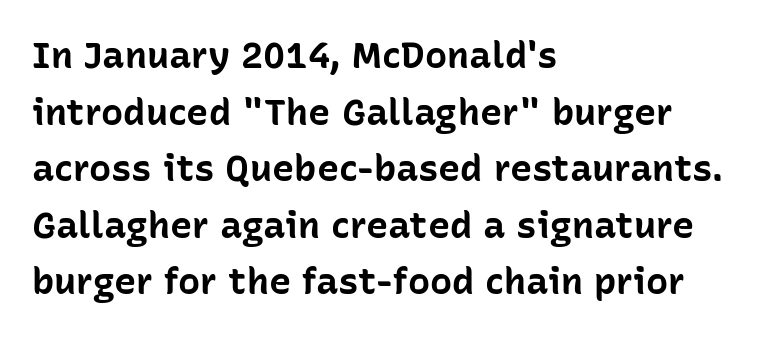
The image shows 37 px bold sans-serif type, upright; set left-aligned, normal line spacing (1.53x), normal letter spacing, not underlined; low stroke contrast and a medium x-height.
